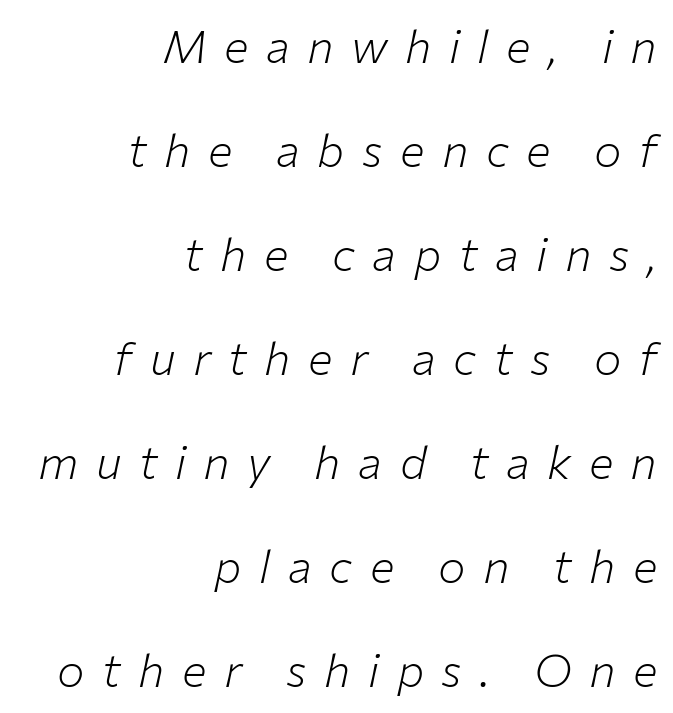
No word sits above an underline. If you drew a ruler down the right edge, every line would touch it. Line spacing here is loose. Do the characters align in a grid? No, the font is proportional.
